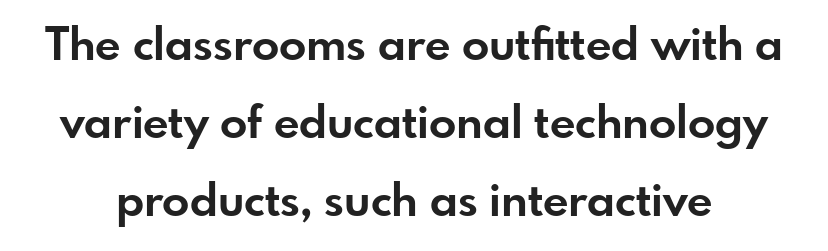
The horizontal fit of the characters is conventional and even. Check under the words: just untouched page. Note the varied advance widths — an 'i' is clearly narrower than an 'm'. Students, this is bold: see how much ink each stroke carries.
